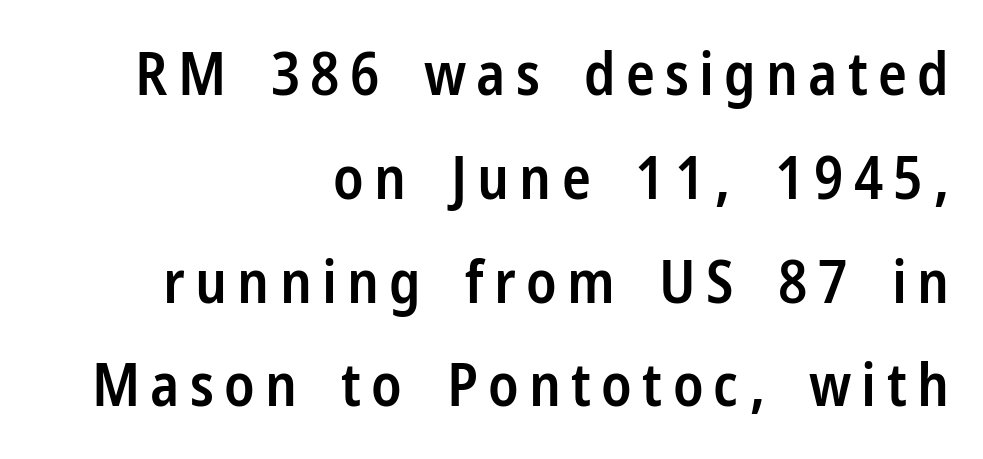
Ordinary non-slanted type is in use. The zone under the glyphs is completely vacant. The rendering shows plain stroke endings on the letterforms — a sans-serif design. Semibold letterforms, between regular and bold. Compared with a flush-left layout, this one pins lines to the opposite, right side.
